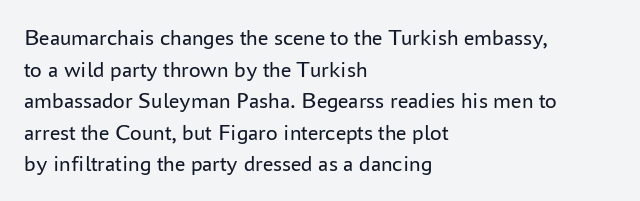
{"italic": "no", "bold": "no", "underline": "no", "align": "left", "line_spacing": "normal", "line_spacing_ratio": 1.37, "letter_spacing": "normal", "letter_spacing_em": 0.0, "glyph_px": 23}
